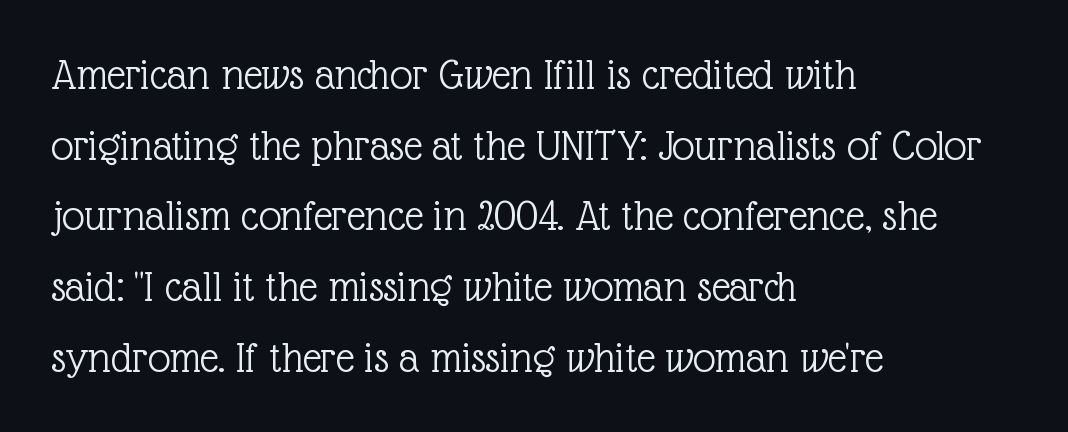
{"serif": "yes", "italic": "no", "bold": "no", "weight": "light", "width": "normal", "x_height": "medium", "monospaced": "no", "underline": "no", "align": "left", "line_spacing": "normal", "line_spacing_ratio": 1.57, "letter_spacing": "normal", "letter_spacing_em": 0.0, "glyph_px": 45}
